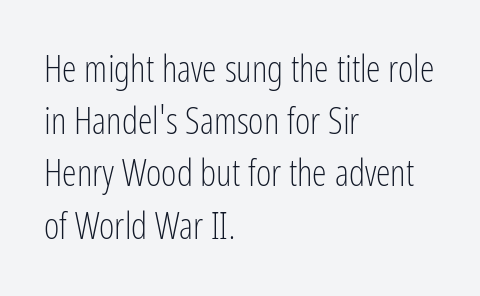
The image shows 37 px light, condensed sans-serif type, upright; set left-aligned, normal line spacing (1.41x), normal letter spacing, not underlined; low stroke contrast and a medium x-height.
